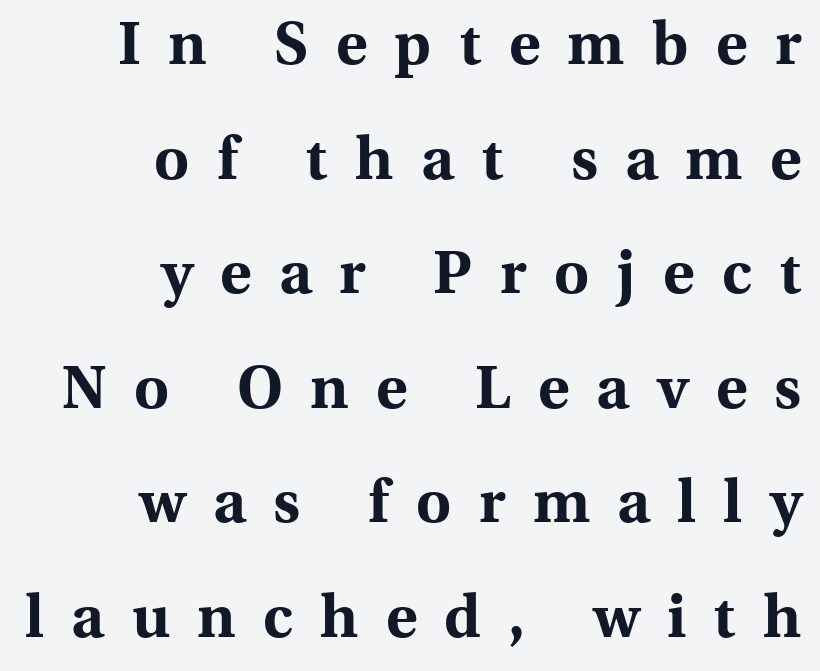
The image shows 60 px bold serif type, upright; set right-aligned, loose line spacing (1.91x), unusually wide letter spacing (+0.46 em), not underlined; a medium x-height.
